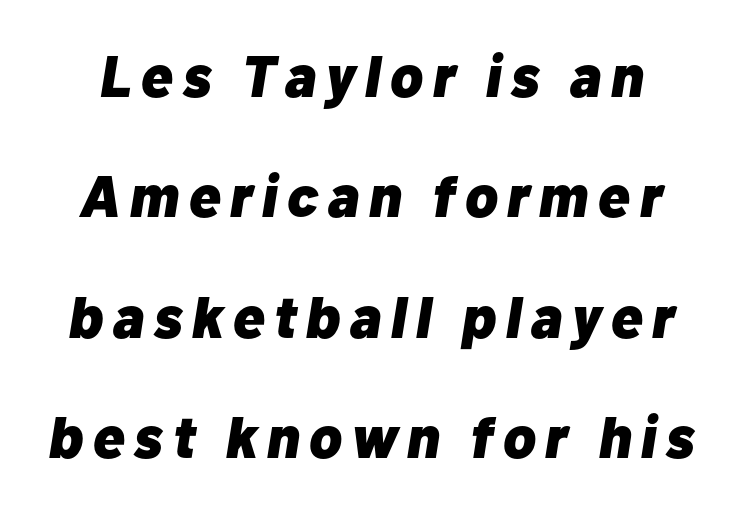
Q: Is the text bold? A: Yes.
Q: Is the text italic (slanted)? A: Yes, it leans right by about 10 degrees.
Q: Is the text underlined? A: No.
Q: Is the spacing between lines tight, normal or loose? A: Loose.
Q: Width (condensed, normal, or wide)? A: Normal.
Q: Stroke contrast? A: Low.
Q: x-height? A: Medium.
Q: Monospaced? A: No.
